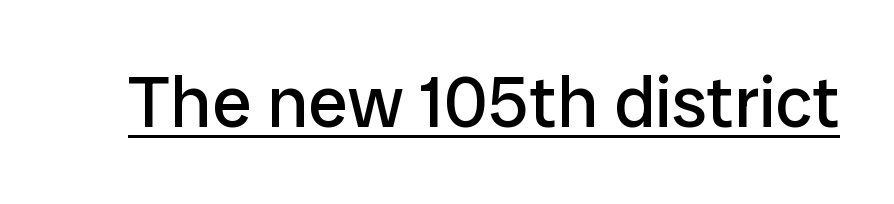
Character widths vary here, with narrow letters taking less room than wide ones. Inter-character spacing is left at the font's built-in metrics. Ascenders rise straight up at ninety degrees. A typesetter would label this face a sans.
